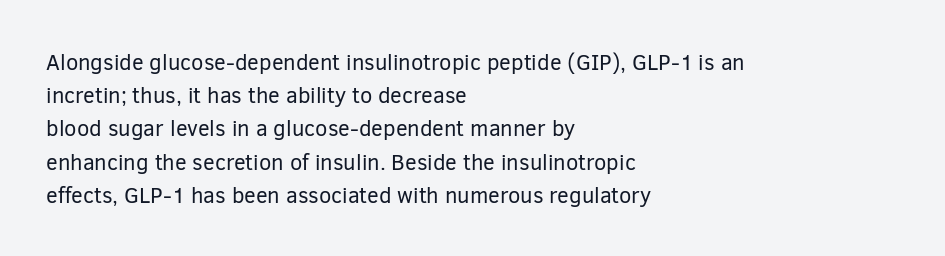
Q: Is the text bold? A: No.
Q: Is the text italic (slanted)? A: No, it is upright.
Q: Is the text underlined? A: No.
Q: How is the paragraph aligned? A: Left-aligned.
Q: Is the spacing between letters normal or unusually wide? A: Normal.
Q: Is the spacing between lines tight, normal or loose? A: Normal.
